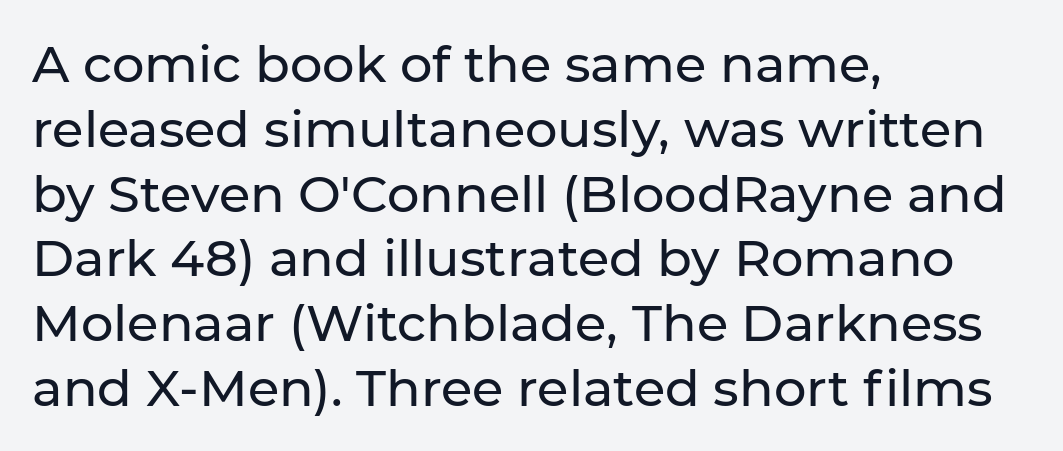
Q: Is the text italic (slanted)? A: No, it is upright.
Q: Is the typeface a serif or a sans-serif typeface? A: Sans-serif.
Q: Is the text underlined? A: No.
Q: How is the paragraph aligned? A: Left-aligned.
Q: Is the spacing between letters normal or unusually wide? A: Normal.
Q: Is the spacing between lines tight, normal or loose? A: Normal.
Q: Width (condensed, normal, or wide)? A: Normal.
Q: Stroke contrast? A: Low.
Q: x-height? A: Medium.
Q: Monospaced? A: No.
